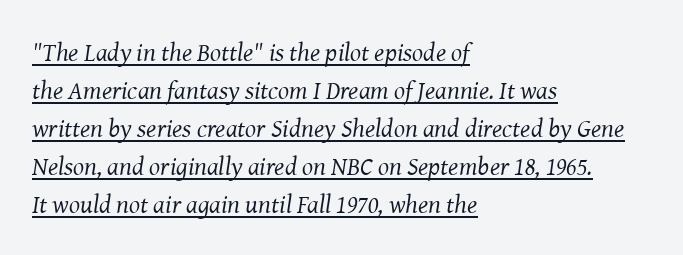
Q: Is the text bold? A: No.
Q: Is the text italic (slanted)? A: Yes, it leans right by about 8 degrees.
Q: Is the text underlined? A: Yes.
Q: How is the paragraph aligned? A: Left-aligned.
Q: Is the spacing between letters normal or unusually wide? A: Normal.
Q: Is the spacing between lines tight, normal or loose? A: Normal.
